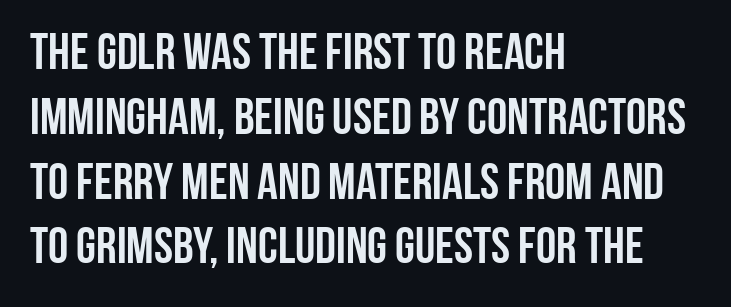
Q: Is the text italic (slanted)? A: No, it is upright.
Q: Is the typeface a serif or a sans-serif typeface? A: Sans-serif.
Q: Is the text underlined? A: No.
Q: How is the paragraph aligned? A: Left-aligned.
Q: Is the spacing between letters normal or unusually wide? A: Normal.
Q: Is the spacing between lines tight, normal or loose? A: Normal.
Q: Width (condensed, normal, or wide)? A: Condensed.
Q: Stroke contrast? A: Low.
Q: x-height? A: Large.
Q: Monospaced? A: No.
